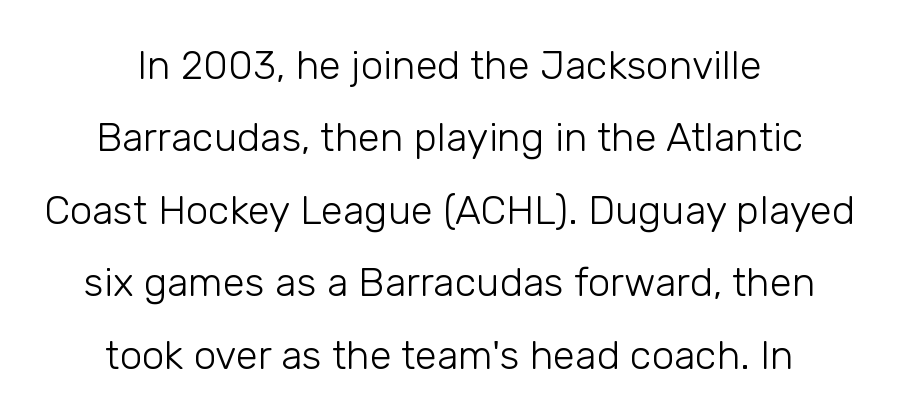
Q: Is the text bold? A: No.
Q: Is the text italic (slanted)? A: No, it is upright.
Q: Is the typeface a serif or a sans-serif typeface? A: Sans-serif.
Q: Is the text underlined? A: No.
Q: How is the paragraph aligned? A: Centered.
Q: Is the spacing between letters normal or unusually wide? A: Normal.
Q: Width (condensed, normal, or wide)? A: Normal.
Q: Stroke contrast? A: Low.
Q: x-height? A: Medium.
Q: Monospaced? A: No.
